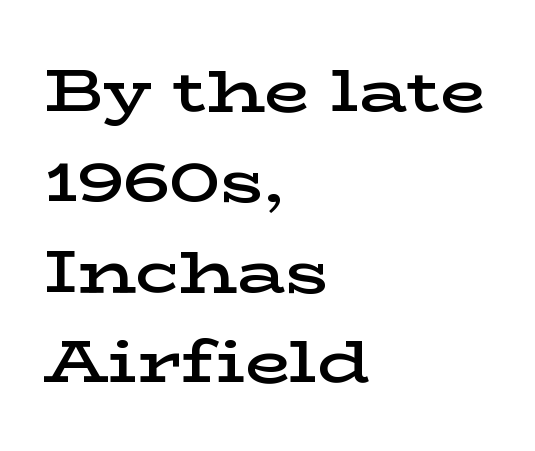
The rendering shows small feet on the letterforms — a serif design. Nobody touched the tracking dial on this one. The face used here is a semibold: visibly heavier than regular, lighter than bold. Anything drawn beneath the words? Only blank space. Posture: straight, roman, zero tilt. Left-aligned paragraph, ragged on the right.
